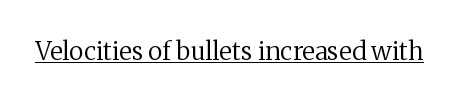
The letterforms sit at book weight or below. Posture: upright roman. Here the glyphs are tracked normally, forming tight word shapes. The words here are underlined.
